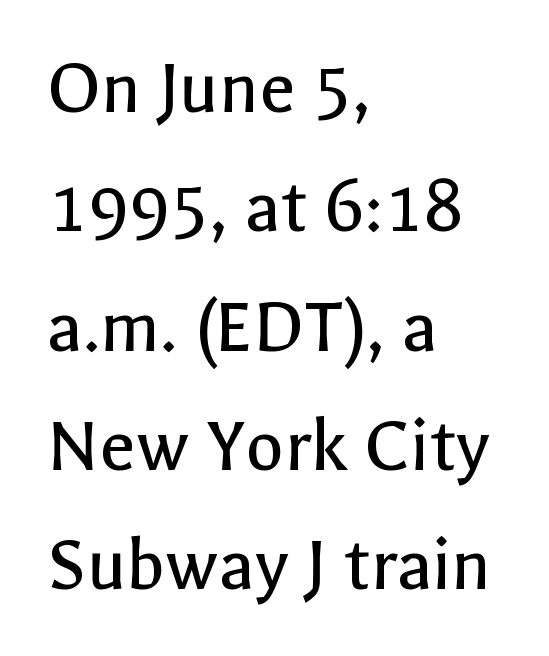
Q: Is the text bold? A: No.
Q: Is the text italic (slanted)? A: No, it is upright.
Q: Is the typeface a serif or a sans-serif typeface? A: Sans-serif.
Q: Is the text underlined? A: No.
Q: How is the paragraph aligned? A: Left-aligned.
Q: Is the spacing between letters normal or unusually wide? A: Normal.
Q: Is the spacing between lines tight, normal or loose? A: Normal.
Q: Width (condensed, normal, or wide)? A: Normal.
Q: x-height? A: Medium.
Q: Monospaced? A: No.
